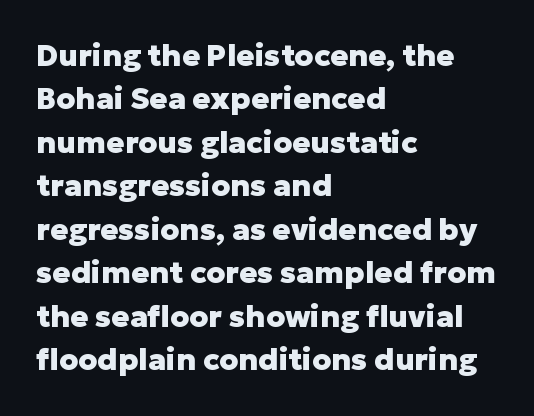
{"serif": "no", "italic": "no", "bold": "yes", "weight": "heavy", "width": "normal", "stroke_contrast": "low", "x_height": "medium", "monospaced": "no", "underline": "no", "align": "left", "line_spacing": "normal", "line_spacing_ratio": 1.45, "letter_spacing": "normal", "letter_spacing_em": 0.0, "glyph_px": 30}
